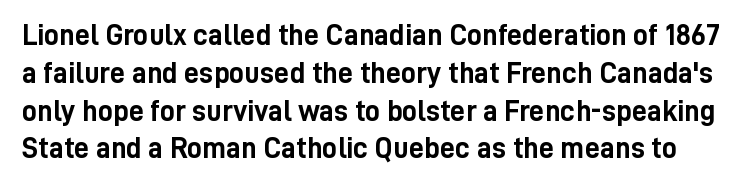
Q: Is the text bold? A: Yes.
Q: Is the text italic (slanted)? A: No, it is upright.
Q: Is the typeface a serif or a sans-serif typeface? A: Sans-serif.
Q: Is the text underlined? A: No.
Q: Is the spacing between letters normal or unusually wide? A: Normal.
Q: Is the spacing between lines tight, normal or loose? A: Normal.
Q: Width (condensed, normal, or wide)? A: Condensed.
Q: Stroke contrast? A: Low.
Q: x-height? A: Medium.
Q: Monospaced? A: No.
